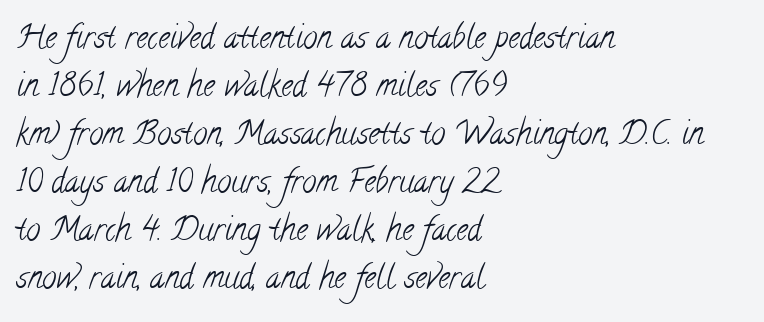
The lines are quadded left. Weight: not bold — regular or lighter. The tracking reads as untouched default to a designer's eye.
